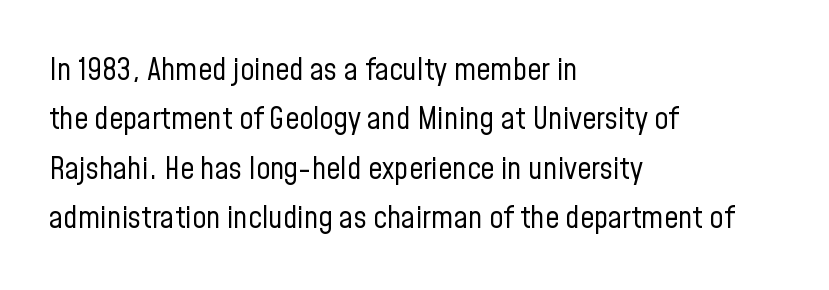
Casual observation: everything's shoved over to the left. No chunkiness to these letters — they're not bold. The face used here is proportionally spaced, like ordinary book or web type. Descenders are the only things crossing below the line. Unlike italic type, these characters show no tilt at all. How are the letters spaced? Ordinarily, with no added tracking.
